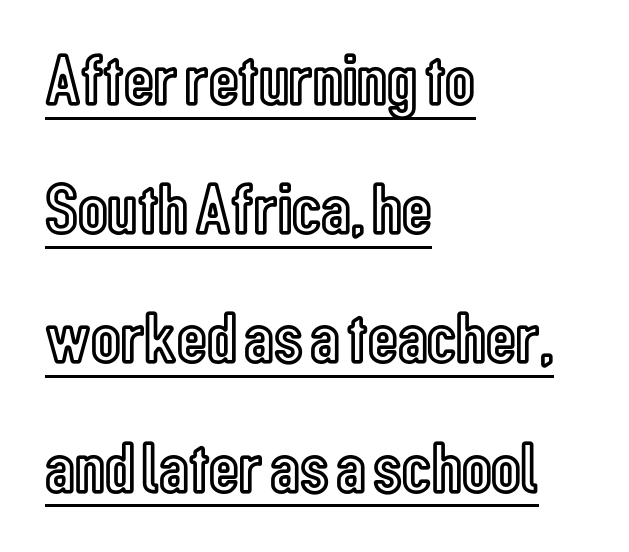
Q: Is the text italic (slanted)? A: No, it is upright.
Q: Is the text underlined? A: Yes.
Q: How is the paragraph aligned? A: Left-aligned.
Q: Is the spacing between letters normal or unusually wide? A: Normal.
Q: Width (condensed, normal, or wide)? A: Condensed.
Q: x-height? A: Medium.
Q: Monospaced? A: No.
